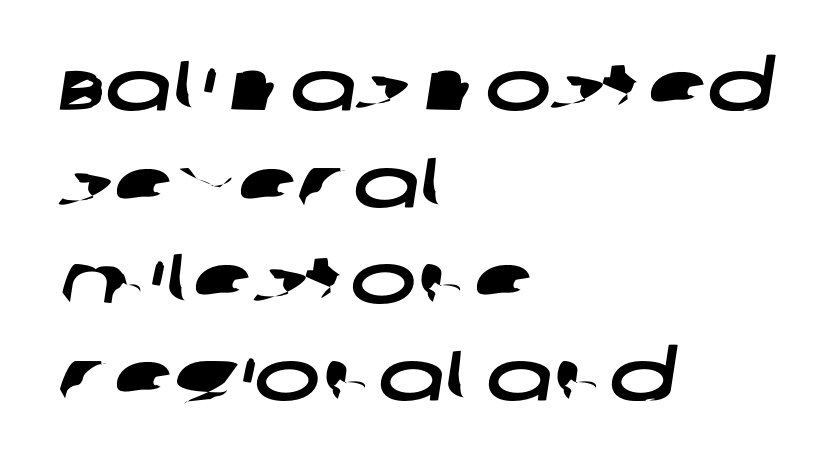
The letters advance in unequal steps, a hallmark of proportional type. Is this a sans? Yes — the strokes have no serifs. Rows of type keep a routine distance in the vertical direction. Only glyphs here, with clear space below each row.
